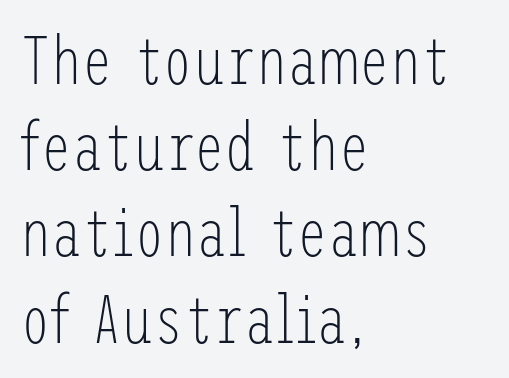
The rendering keeps characters at their native spacing. Leading: standard. Typographically, this falls in the sans-serif category. Descender tails drop into unmarked territory. Stroke mass is kept to a normal reading level or below. The paragraph shown leans on its left margin.
